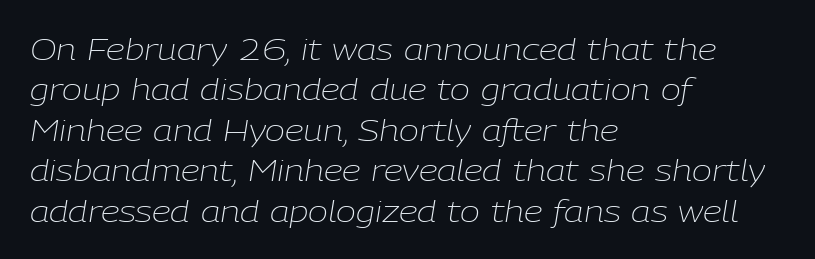
Descender tails drop into unmarked territory. It's the slanting kind of type. This sample uses plain, unmodified letter spacing. Typeset ragged right — the left edge is the straight one. Evenly set lines give the paragraph a standard silhouette. Bold? No — there's no thickening of the strokes.
